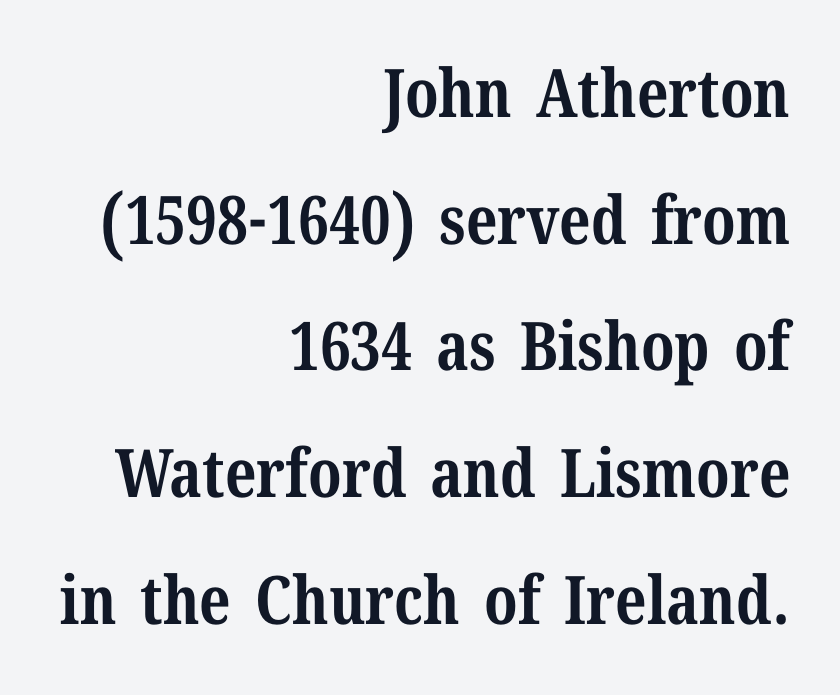
Horizontal alignment here is rightward, an uncommon choice for prose. Tall strokes in this sample are plumb rather than angled. Inter-character spacing is left at the font's built-in metrics. Stroke terminals: seriffed.
